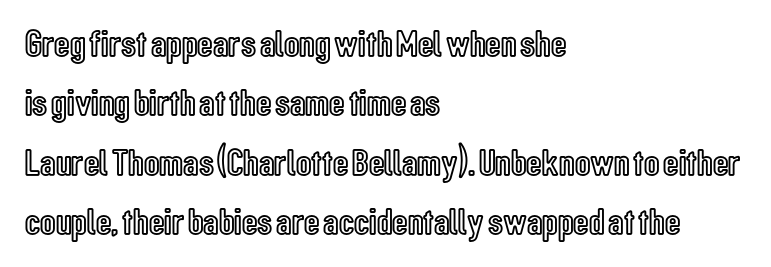
Tall strokes in this sample are plumb rather than angled. The space beneath each line is pristine and unruled. Where is the straight margin? On the left. Characters follow at the spacing the type designer built in. Evenly set lines give the paragraph a standard silhouette.
